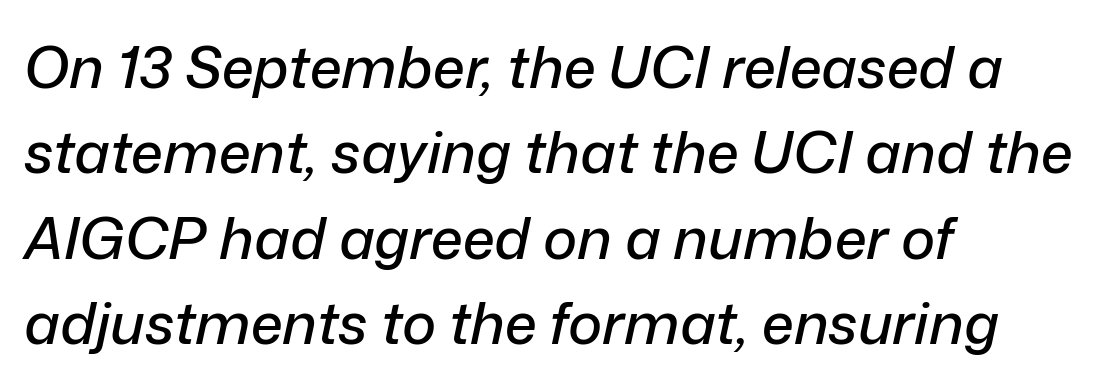
Do the characters align in a grid? No, the font is proportional. A typesetter would mark this as italic. Characters follow at the spacing the type designer built in. Is there much room between lines? A standard amount, neither cramped nor airy. Line beginnings align vertically; line endings do not.
